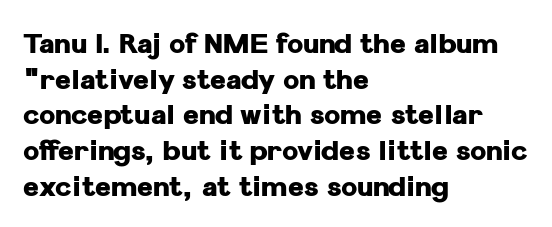
{"italic": "no", "bold": "yes", "underline": "no", "align": "left", "line_spacing": "normal", "line_spacing_ratio": 1.32, "letter_spacing": "normal", "letter_spacing_em": 0.0, "glyph_px": 27}
